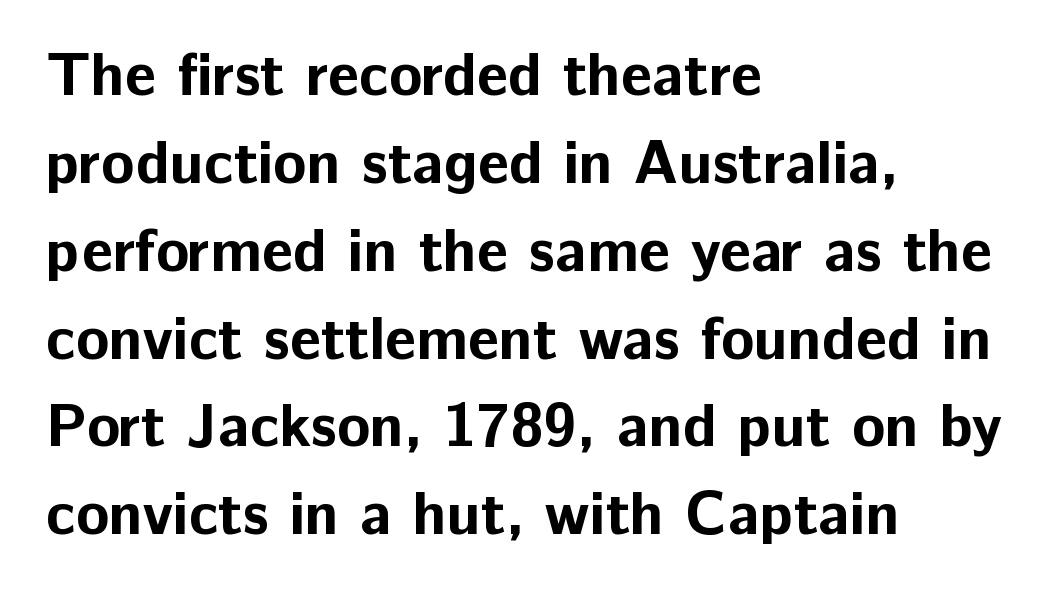
This sample uses a sans-serif face. There is no visible air inserted between adjacent glyphs. Is the block centered? No — it sits flush against the left margin. Set as a true bold cut, around the 700 mark. These lines are rendered in a variable-pitch font. The strip under each line holds only bare page.
